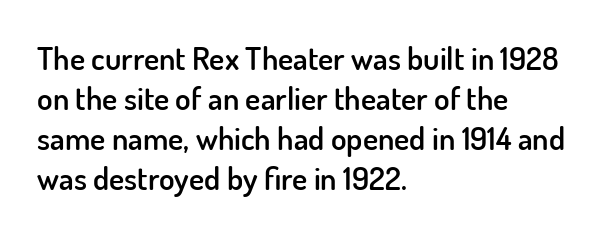
{"serif": "no", "italic": "no", "bold": "semi", "weight": "semibold", "width": "normal", "stroke_contrast": "low", "x_height": "small", "monospaced": "no", "underline": "no", "align": "left", "line_spacing": "normal", "line_spacing_ratio": 1.25, "letter_spacing": "normal", "letter_spacing_em": 0.0, "glyph_px": 32}
